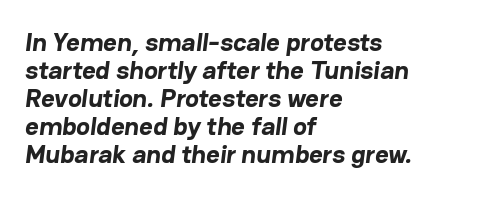
{"bold": "yes", "underline": "no", "align": "left", "line_spacing": "tight", "line_spacing_ratio": 1.08, "letter_spacing": "normal", "letter_spacing_em": 0.0, "glyph_px": 26}
